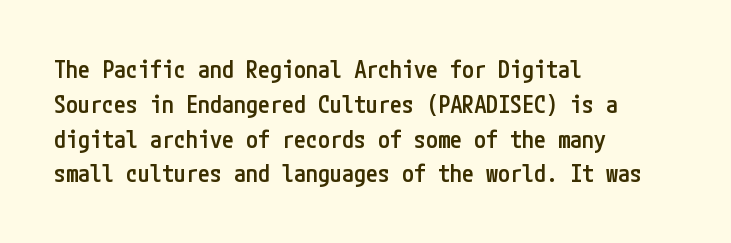
Notice how descenders clear the ascenders below comfortably — that's standard leading. It's the straight-up-and-down kind of type. Horizontally, the lines are justified to the leading edge only. Is the letter spacing exaggerated? No — it looks like the ordinary default. Semibold letterforms, between regular and bold.
